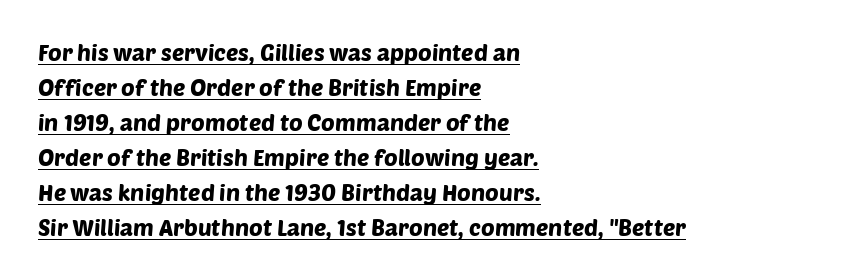
The image shows 23 px text type; set left-aligned, normal line spacing (1.52x), normal letter spacing, underlined.
